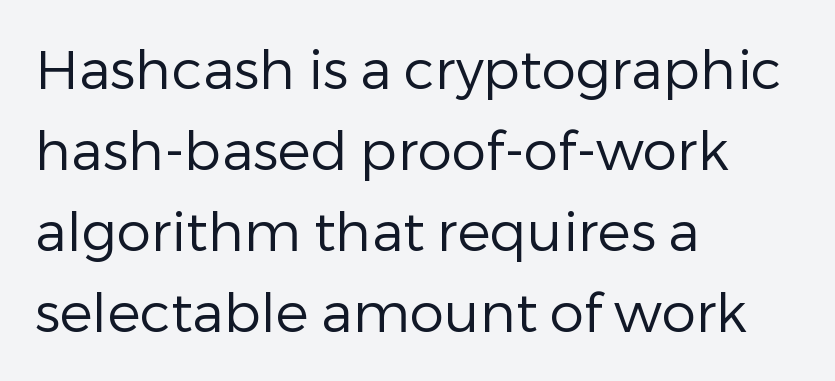
Between one letter and the next there's only the usual sliver of space. A normal amount of white space separates one row of letters from the next. The passage shown is typed in a proportional face where columns would drift. The space directly below the letters is spotless. Heft: none added — not bold. Observe the absence of serifs on each vertical stroke in this sample.
